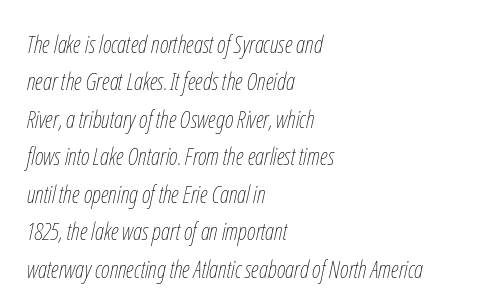
The passage shown leans; its letterforms are oblique. Underline: absent. Inter-character spacing is left at the font's built-in metrics. A quiet, ordinary-to-light weight characterises the typeface.
